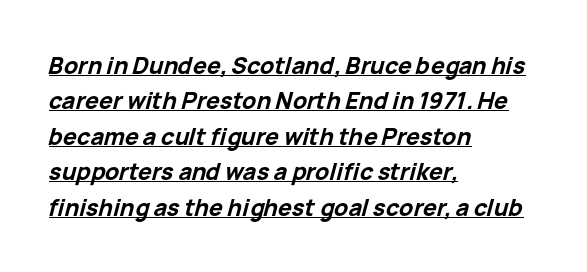
{"italic": "yes", "lean": "right", "slant_degrees": 15, "bold": "yes", "underline": "yes", "align": "left", "line_spacing": "normal", "line_spacing_ratio": 1.54, "letter_spacing": "normal", "letter_spacing_em": 0.0, "glyph_px": 23}
